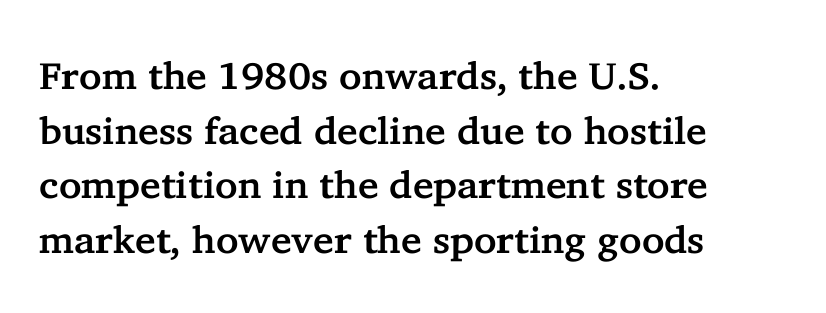
Q: Is the text italic (slanted)? A: No, it is upright.
Q: Is the typeface a serif or a sans-serif typeface? A: Serif.
Q: Is the text underlined? A: No.
Q: How is the paragraph aligned? A: Left-aligned.
Q: Is the spacing between letters normal or unusually wide? A: Normal.
Q: Is the spacing between lines tight, normal or loose? A: Normal.
Q: Width (condensed, normal, or wide)? A: Normal.
Q: Stroke contrast? A: Low.
Q: x-height? A: Medium.
Q: Monospaced? A: No.
